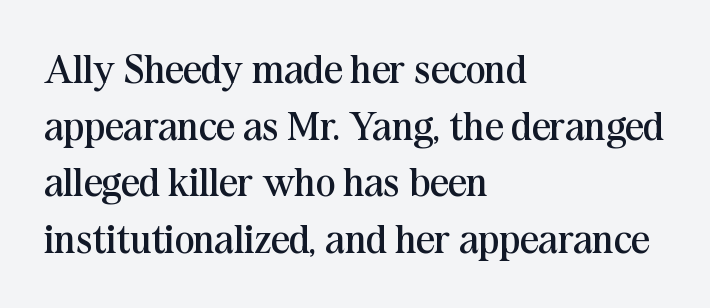
The image shows 41 px regular-weight serif type, upright; set left-aligned, normal line spacing (1.38x), normal letter spacing, not underlined; medium stroke contrast and a medium x-height.
